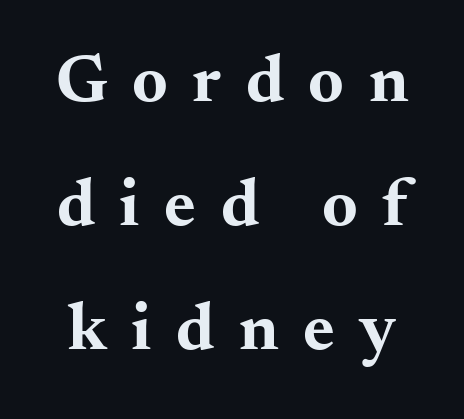
The image shows 68 px bold, wide serif type, upright; set line spacing 1.82x, unusually wide letter spacing (+0.36 em), not underlined; medium stroke contrast and a small x-height.
